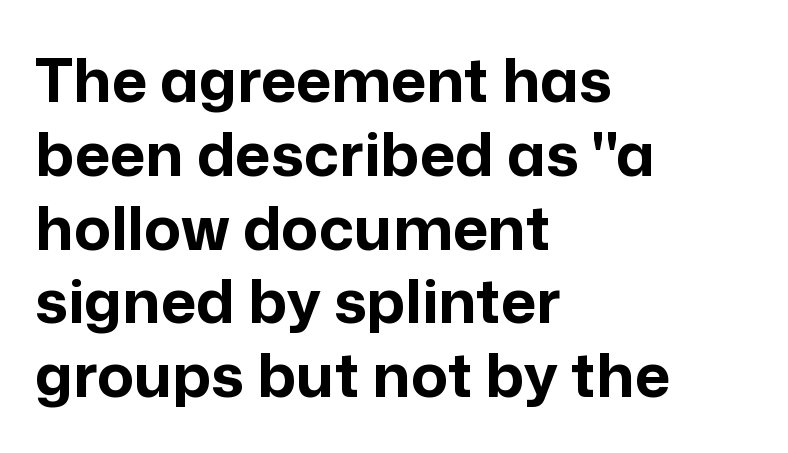
Q: Is the text bold? A: Yes.
Q: Is the text italic (slanted)? A: No, it is upright.
Q: Is the typeface a serif or a sans-serif typeface? A: Sans-serif.
Q: Is the text underlined? A: No.
Q: How is the paragraph aligned? A: Left-aligned.
Q: Is the spacing between letters normal or unusually wide? A: Normal.
Q: Width (condensed, normal, or wide)? A: Normal.
Q: Stroke contrast? A: Low.
Q: x-height? A: Medium.
Q: Monospaced? A: No.
